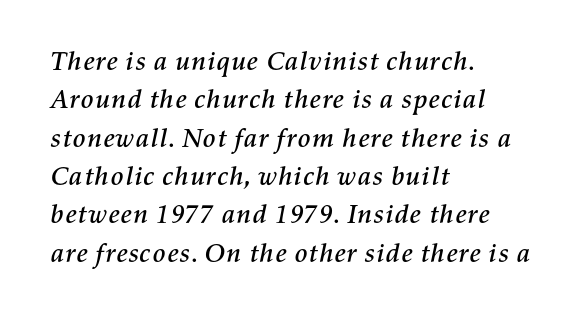
Q: Is the text italic (slanted)? A: Yes, it leans right by about 11 degrees.
Q: Is the text underlined? A: No.
Q: How is the paragraph aligned? A: Left-aligned.
Q: Is the spacing between letters normal or unusually wide? A: Normal.
Q: Is the spacing between lines tight, normal or loose? A: Normal.
